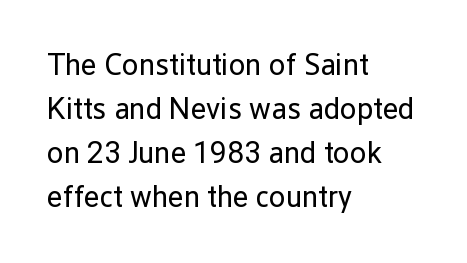
The image shows 30 px regular-weight sans-serif type, upright; set left-aligned, normal line spacing (1.47x), normal letter spacing, not underlined; low stroke contrast and a medium x-height.
